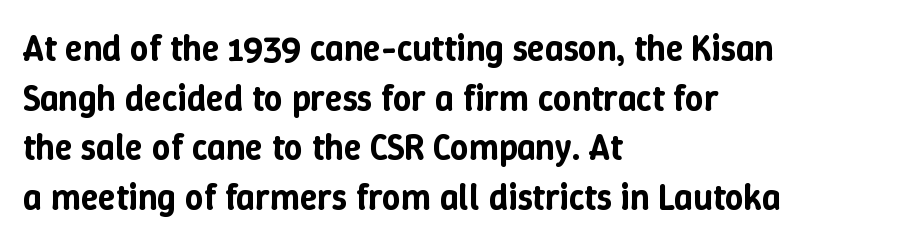
Q: Is the text italic (slanted)? A: No, it is upright.
Q: Is the text underlined? A: No.
Q: How is the paragraph aligned? A: Left-aligned.
Q: Is the spacing between letters normal or unusually wide? A: Normal.
Q: Is the spacing between lines tight, normal or loose? A: Normal.
Q: Width (condensed, normal, or wide)? A: Normal.
Q: Stroke contrast? A: Low.
Q: x-height? A: Medium.
Q: Monospaced? A: No.
